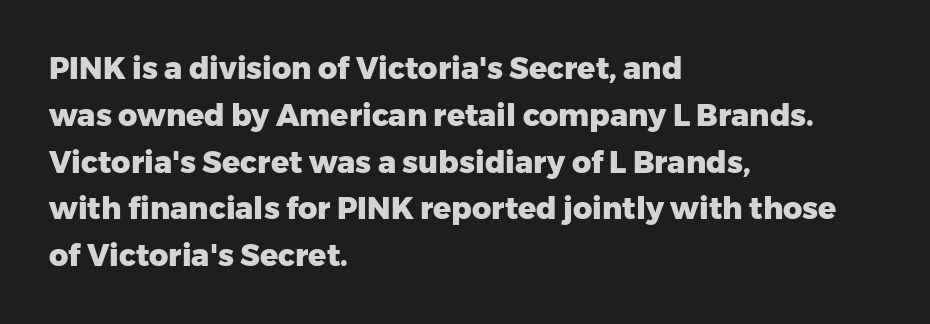
Summary of vertical rhythm: regular, with standard interline spacing. A roman cut, with each character standing at attention. A typesetter would label this face a sans. The baseline area is clear.
